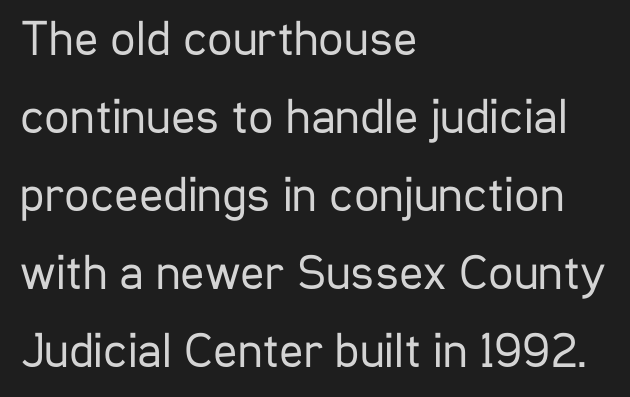
Rule under the text: the space is simply empty. A typesetter would mark this as roman, not italic. Spacing between characters is what you'd get straight out of the box. Proportional: the letters do not fall into vertical columns.
